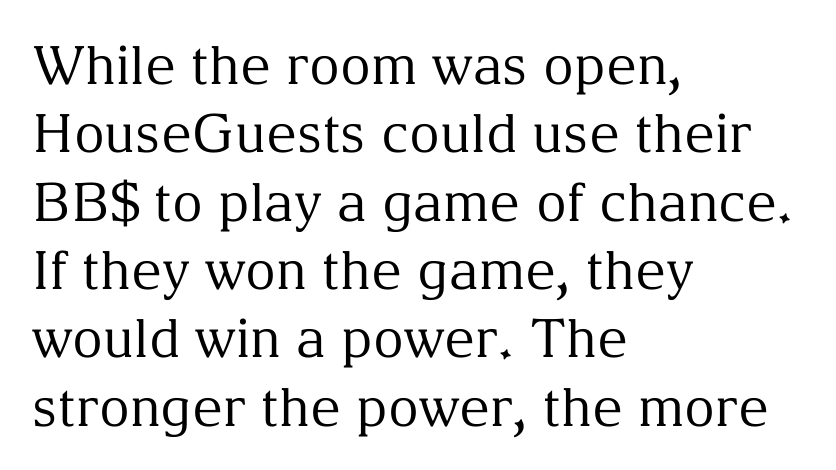
The image shows 53 px regular-weight serif type, upright; set left-aligned, normal line spacing (1.29x), normal letter spacing, not underlined; medium stroke contrast and a medium x-height.
